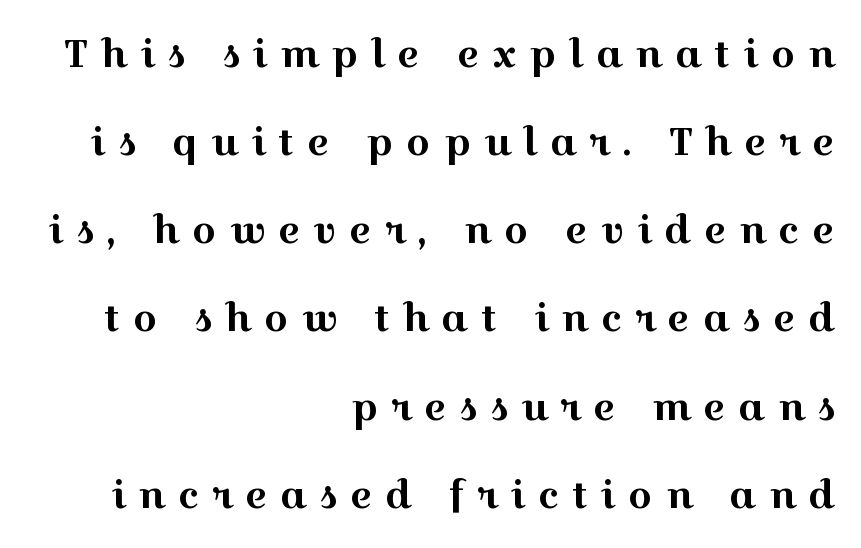
{"serif": "yes", "italic": "no", "width": "wide", "x_height": "medium", "monospaced": "no", "underline": "no", "align": "right", "line_spacing": "loose", "line_spacing_ratio": 2.32, "letter_spacing": "wide", "letter_spacing_em": 0.33, "glyph_px": 38}
